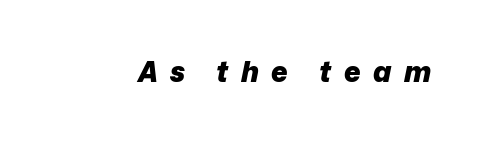
Think of a printed novel: that variable character pitch is what you see here. Every letter is thick-stroked: bold, no question. Tracking value appears strongly positive — letters spread wide. Notice how the stems are inclined rather than vertical — that's the hallmark of italics.
